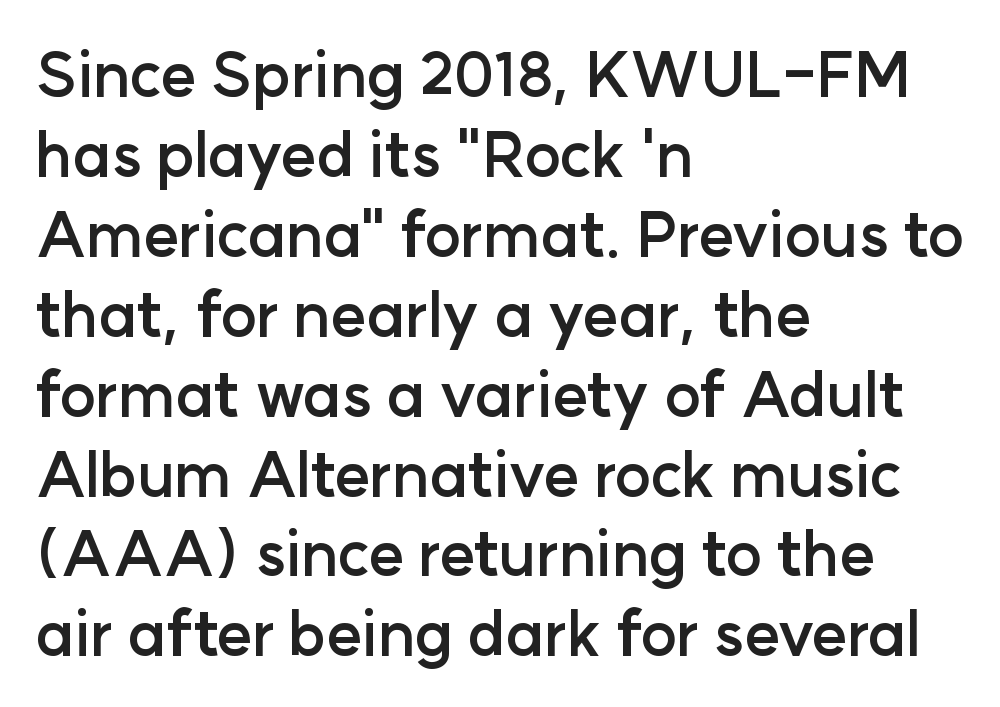
Horizontally, the lines are justified to the leading edge only. What stands out about the letter spacing? Nothing — it is the standard amount. If you measured baseline to baseline, you'd find a middling distance. Vertical strokes here are truly vertical. Proportional: the letters do not fall into vertical columns. This is heavy type, rendered in bold.
